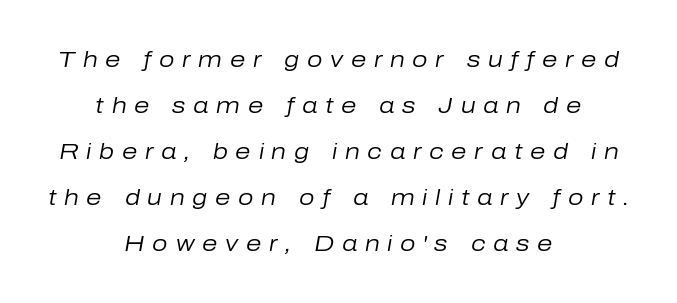
Widely set lines give the paragraph a tall, airy silhouette. Unbolded letterforms with no extra heft. If you folded the block vertically in half, each line would mirror itself in length. The font's italic variant was chosen for this text. How are the letters spaced? Widely, with obvious added tracking. This rendering features lettering with no underline.
